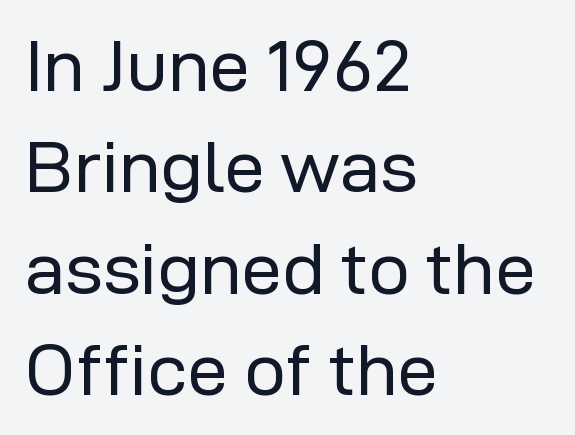
The lines sit at an ordinary, default distance from one another. Does extra space separate the letters? No, they use regular spacing. This is sans-serif lettering, the kind often seen on screens and signage. The specimen omits any rule beneath the text block's lines. If you drew a ruler down the left edge, every line would touch it.
